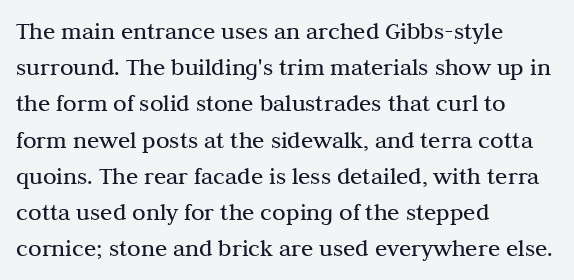
The cut favours lightness, reaching ordinary text weight at its darkest. Left-aligned paragraph, ragged on the right. There is no visible air inserted between adjacent glyphs. Has an underline been added? It has not. Upright lettering throughout. Leading matches the norm, producing a regular column.
